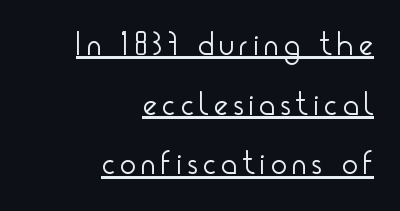
The image shows 33 px light, condensed sans-serif type, upright; set right-aligned, line spacing 1.81x, underlined; low stroke contrast and a small x-height.
